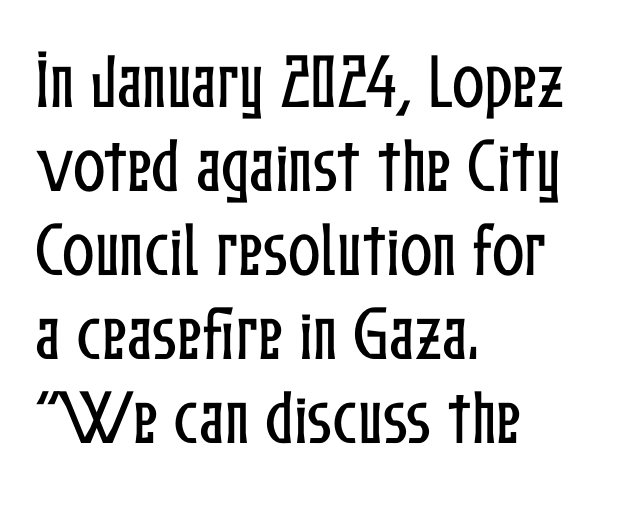
Clear beneath every line of the passage. Looks like regular typesetting: each glyph gets only the width it needs. Notice how the stems are strictly vertical — no italics here. The paragraph has a hard left edge and a soft right edge. Compared with typical body copy, the letter spacing here is the same. Students, observe: this is what conventionally led text looks like.
